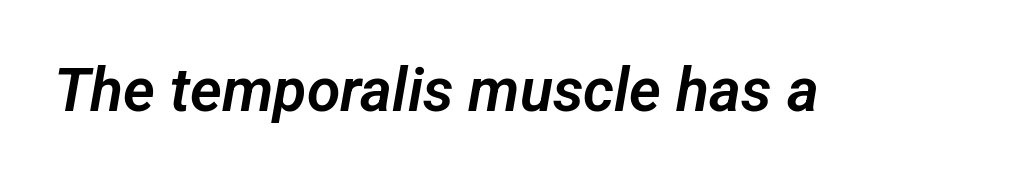
The passage shown is typed in a proportional face where columns would drift. Between one letter and the next there's only the usual sliver of space. The letters carry no serifs — their stems end cleanly without finishing strokes. Clear beneath every line of the passage.
